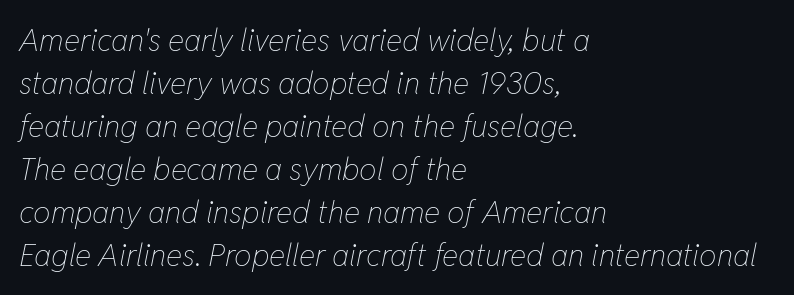
Q: Is the text bold? A: No.
Q: Is the text italic (slanted)? A: Yes, it leans right by about 11 degrees.
Q: Is the text underlined? A: No.
Q: How is the paragraph aligned? A: Left-aligned.
Q: Is the spacing between letters normal or unusually wide? A: Normal.
Q: Is the spacing between lines tight, normal or loose? A: Normal.
Q: Width (condensed, normal, or wide)? A: Condensed.
Q: Stroke contrast? A: Low.
Q: x-height? A: Medium.
Q: Monospaced? A: No.
